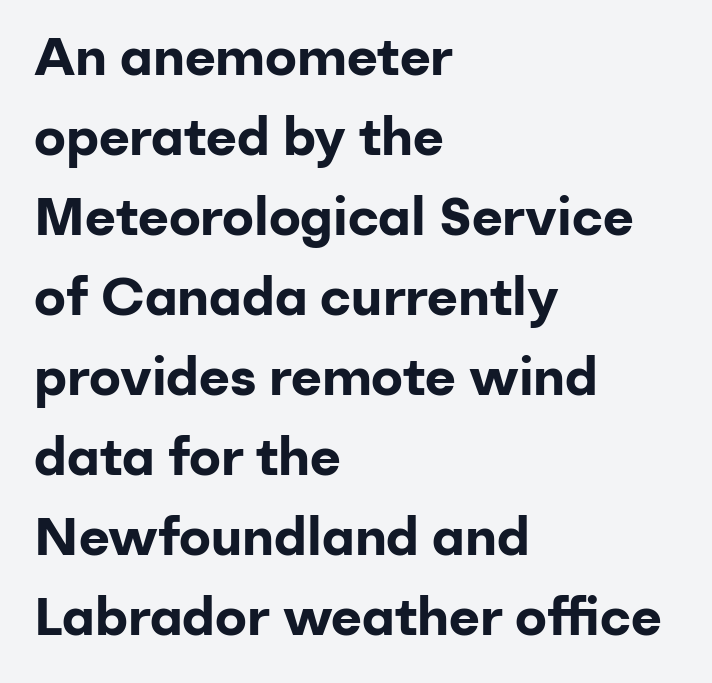
The image shows 53 px bold sans-serif type, upright; set left-aligned, normal line spacing (1.51x), normal letter spacing, not underlined; low stroke contrast and a medium x-height.
